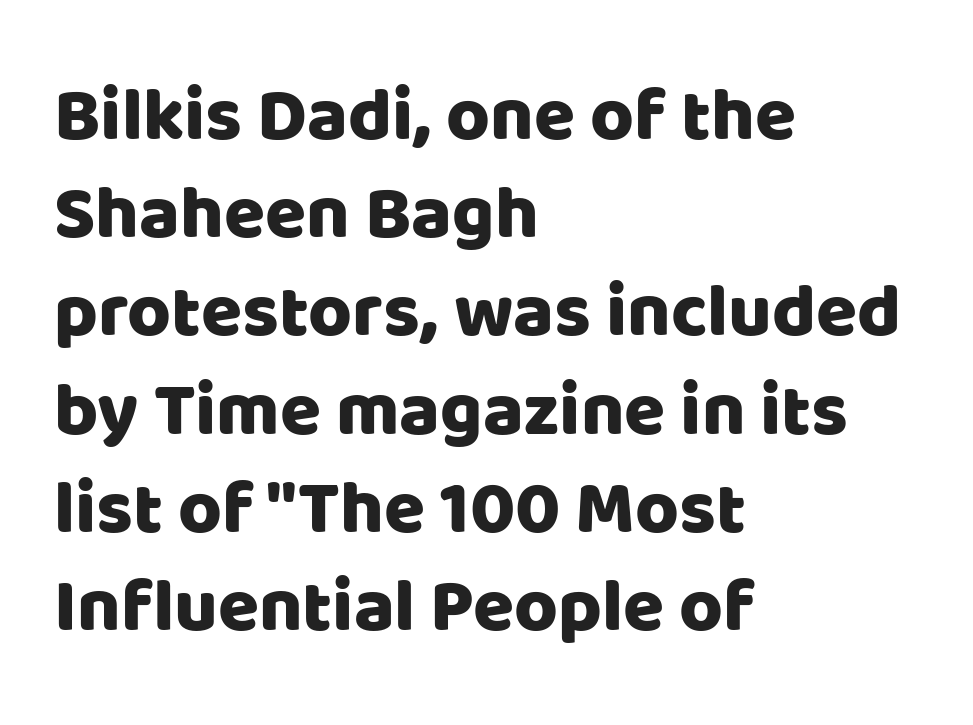
Q: Is the text italic (slanted)? A: No, it is upright.
Q: Is the typeface a serif or a sans-serif typeface? A: Sans-serif.
Q: Is the text underlined? A: No.
Q: How is the paragraph aligned? A: Left-aligned.
Q: Is the spacing between letters normal or unusually wide? A: Normal.
Q: Is the spacing between lines tight, normal or loose? A: Normal.
Q: Width (condensed, normal, or wide)? A: Normal.
Q: Stroke contrast? A: Low.
Q: x-height? A: Large.
Q: Monospaced? A: No.
